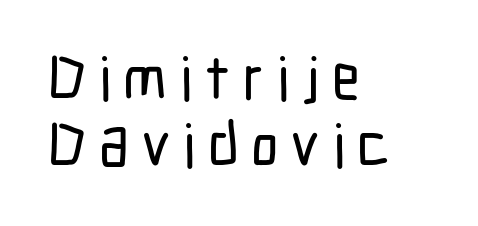
Q: Is the text italic (slanted)? A: No, it is upright.
Q: Is the typeface a serif or a sans-serif typeface? A: Sans-serif.
Q: Is the text underlined? A: No.
Q: How is the paragraph aligned? A: Left-aligned.
Q: Is the spacing between letters normal or unusually wide? A: Unusually wide.
Q: Is the spacing between lines tight, normal or loose? A: Tight.
Q: Width (condensed, normal, or wide)? A: Condensed.
Q: Stroke contrast? A: Low.
Q: x-height? A: Medium.
Q: Monospaced? A: No.
